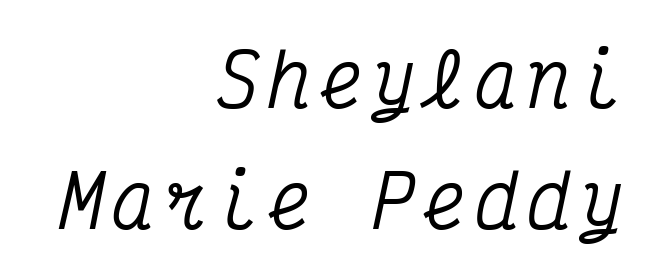
{"serif": "yes", "italic": "yes", "lean": "right", "slant_degrees": 12, "width": "condensed", "stroke_contrast": "medium", "x_height": "medium", "monospaced": "yes", "underline": "no", "align": "right", "line_spacing": "normal", "line_spacing_ratio": 1.68, "glyph_px": 72}
